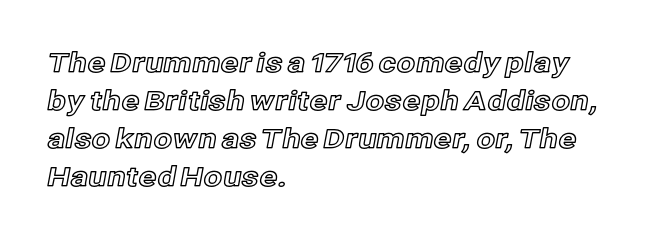
{"underline": "no", "align": "left", "line_spacing": "normal", "line_spacing_ratio": 1.41, "letter_spacing": "normal", "letter_spacing_em": 0.0, "glyph_px": 27}
